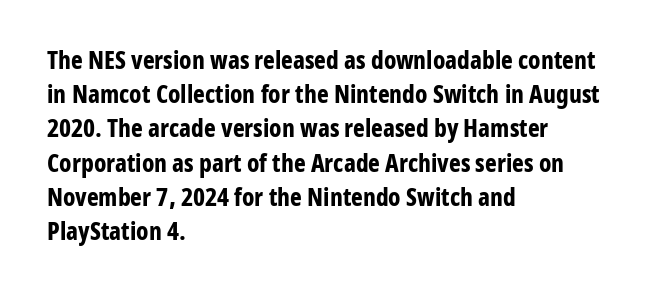
The lines in this sample share a left origin and differ only in where they stop. Summary of vertical rhythm: regular, with standard interline spacing. Italic: no, the glyphs are upright roman. The letterforms sit shoulder to shoulder at normal distance. Set as a true bold cut, around the 700 mark. The baseline area is clear.
